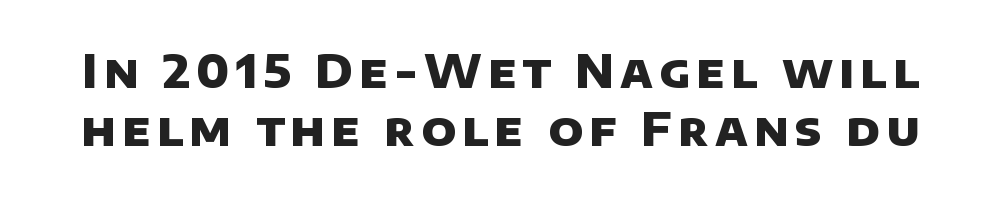
The image shows 46 px heavy sans-serif type; set normal line spacing (1.26x), not underlined; low stroke contrast and a large x-height.
